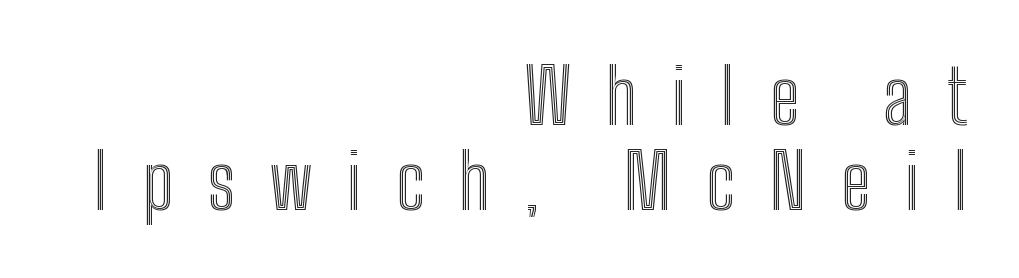
{"italic": "no", "width": "condensed", "x_height": "medium", "monospaced": "no", "underline": "no", "align": "right", "line_spacing": "tight", "line_spacing_ratio": 1.14, "letter_spacing": "wide", "letter_spacing_em": 0.46, "glyph_px": 75}
